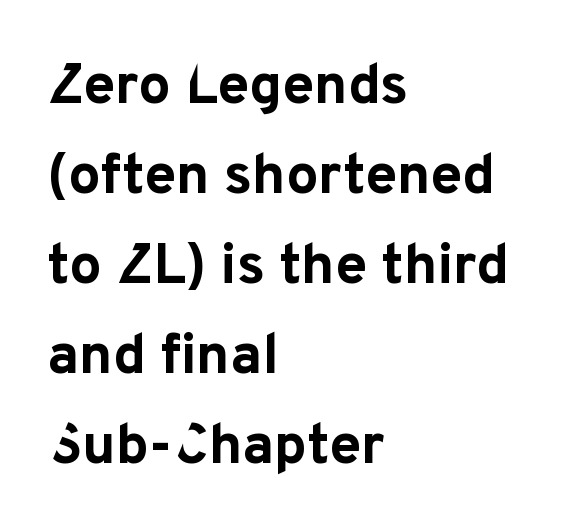
{"serif": "no", "italic": "no", "bold": "yes", "weight": "bold", "width": "normal", "stroke_contrast": "low", "x_height": "medium", "monospaced": "no", "underline": "no", "align": "left", "line_spacing": "normal", "line_spacing_ratio": 1.58, "letter_spacing": "normal", "letter_spacing_em": 0.0, "glyph_px": 57}
